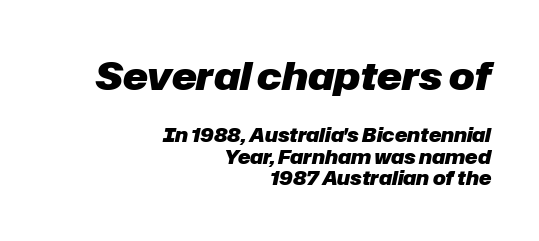
The image shows 38 px heavy type, italic (leaning right); set right-aligned, tight line spacing (1.13x), normal letter spacing, not underlined; the first (top) block is 2.0x larger; low stroke contrast and a medium x-height.
